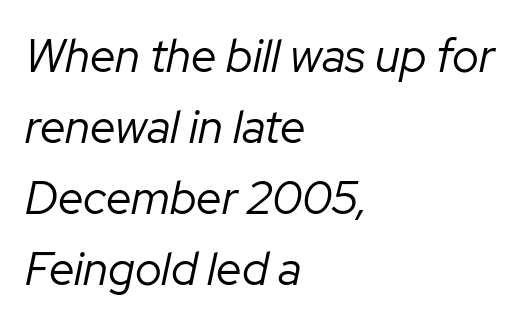
The image shows 46 px regular-weight type, italic (leaning right); set left-aligned, normal line spacing (1.54x), normal letter spacing, not underlined; low stroke contrast and a medium x-height.
